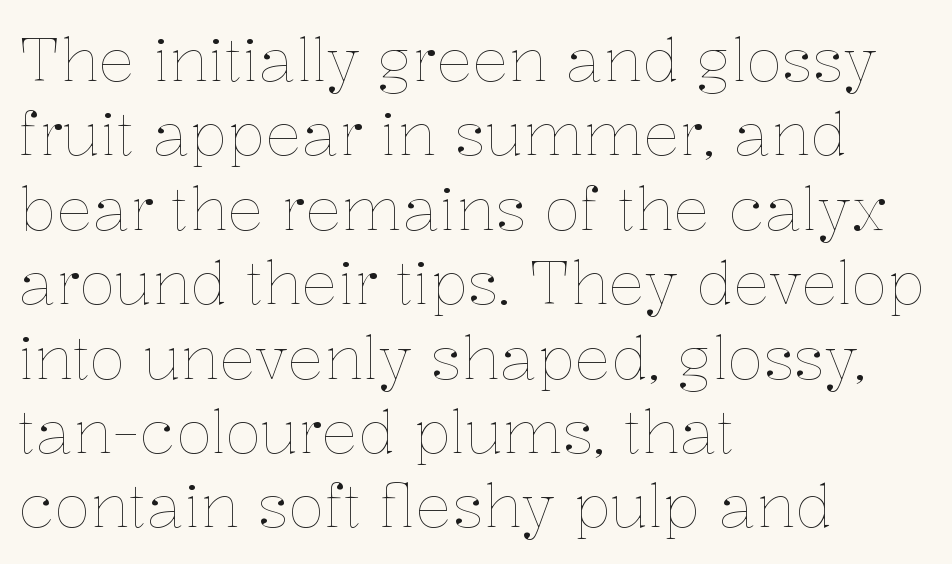
The image shows 60 px thin type, upright; set left-aligned, line spacing 1.24x, normal letter spacing, not underlined; low stroke contrast and a medium x-height.
